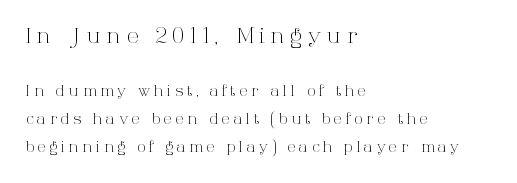
The typeface has the unassuming heft of standard copy or less. The passage is arranged the way most books set body copy — flush left. Between one letter and the next there's a generous, obvious gap. Clear beneath every line of the passage. If you squint, the top block still reads clearly — it's the larger of the two. Posture: upright roman.
